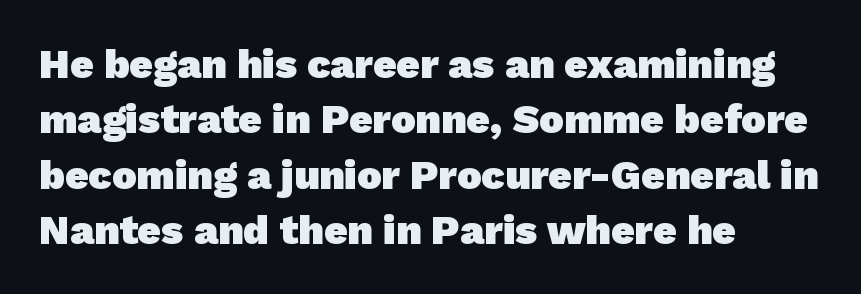
Q: Is the text bold? A: Yes.
Q: Is the typeface a serif or a sans-serif typeface? A: Sans-serif.
Q: Is the text underlined? A: No.
Q: How is the paragraph aligned? A: Left-aligned.
Q: Is the spacing between letters normal or unusually wide? A: Normal.
Q: Is the spacing between lines tight, normal or loose? A: Normal.
Q: Width (condensed, normal, or wide)? A: Normal.
Q: Stroke contrast? A: Low.
Q: x-height? A: Medium.
Q: Monospaced? A: No.
